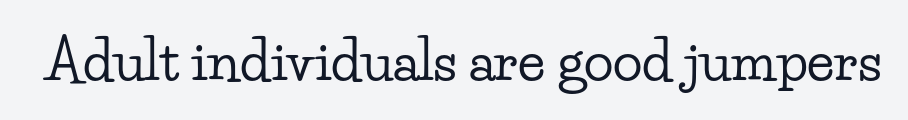
Q: Is the text italic (slanted)? A: No, it is upright.
Q: Is the typeface a serif or a sans-serif typeface? A: Serif.
Q: Is the text underlined? A: No.
Q: Is the spacing between letters normal or unusually wide? A: Normal.
Q: Width (condensed, normal, or wide)? A: Wide.
Q: Stroke contrast? A: Low.
Q: x-height? A: Small.
Q: Monospaced? A: No.
